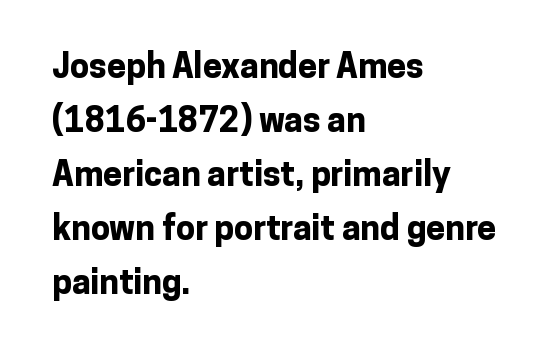
{"serif": "no", "italic": "no", "bold": "yes", "weight": "bold", "width": "normal", "stroke_contrast": "low", "x_height": "medium", "monospaced": "no", "underline": "no", "align": "left", "line_spacing": "normal", "line_spacing_ratio": 1.59, "letter_spacing": "normal", "letter_spacing_em": 0.0, "glyph_px": 34}
